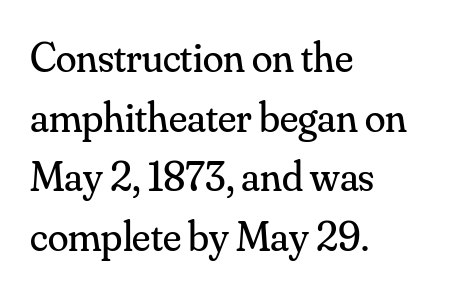
Q: Is the text bold? A: No.
Q: Is the text italic (slanted)? A: No, it is upright.
Q: Is the typeface a serif or a sans-serif typeface? A: Serif.
Q: Is the text underlined? A: No.
Q: How is the paragraph aligned? A: Left-aligned.
Q: Is the spacing between letters normal or unusually wide? A: Normal.
Q: Is the spacing between lines tight, normal or loose? A: Normal.
Q: Width (condensed, normal, or wide)? A: Normal.
Q: Stroke contrast? A: Medium.
Q: x-height? A: Small.
Q: Monospaced? A: No.
